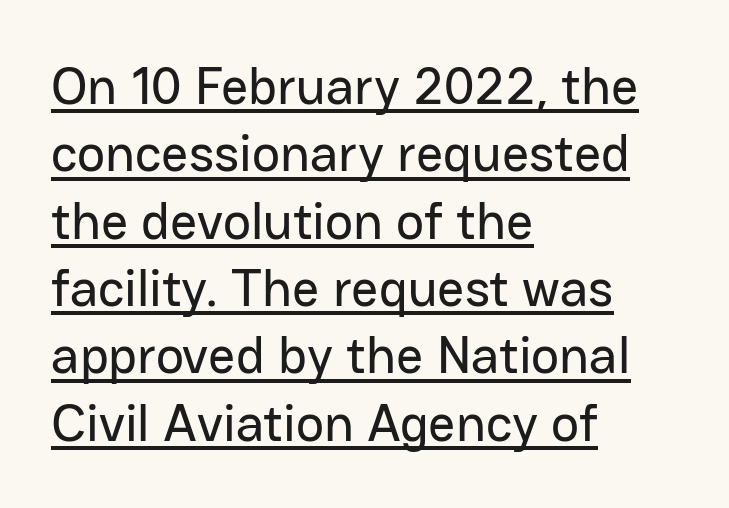
Q: Is the text italic (slanted)? A: No, it is upright.
Q: Is the typeface a serif or a sans-serif typeface? A: Sans-serif.
Q: Is the text underlined? A: Yes.
Q: How is the paragraph aligned? A: Left-aligned.
Q: Is the spacing between letters normal or unusually wide? A: Normal.
Q: Is the spacing between lines tight, normal or loose? A: Normal.
Q: Width (condensed, normal, or wide)? A: Normal.
Q: Stroke contrast? A: Low.
Q: x-height? A: Medium.
Q: Monospaced? A: No.
